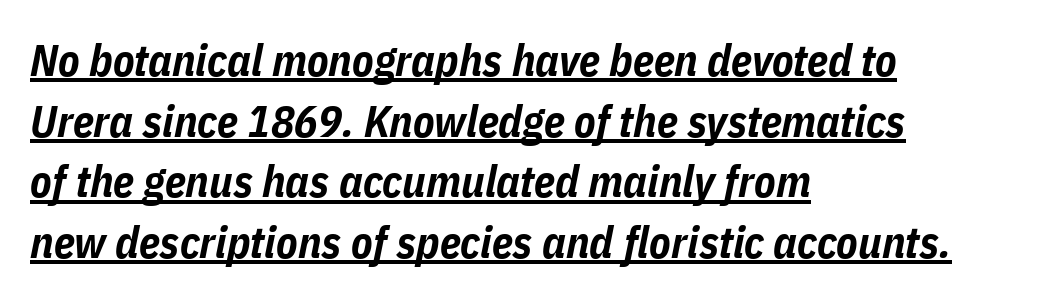
Q: Is the text bold? A: Yes.
Q: Is the text italic (slanted)? A: Yes, it leans right by about 11 degrees.
Q: Is the text underlined? A: Yes.
Q: How is the paragraph aligned? A: Left-aligned.
Q: Is the spacing between letters normal or unusually wide? A: Normal.
Q: Is the spacing between lines tight, normal or loose? A: Normal.
Q: Width (condensed, normal, or wide)? A: Condensed.
Q: Stroke contrast? A: Low.
Q: x-height? A: Medium.
Q: Monospaced? A: No.
